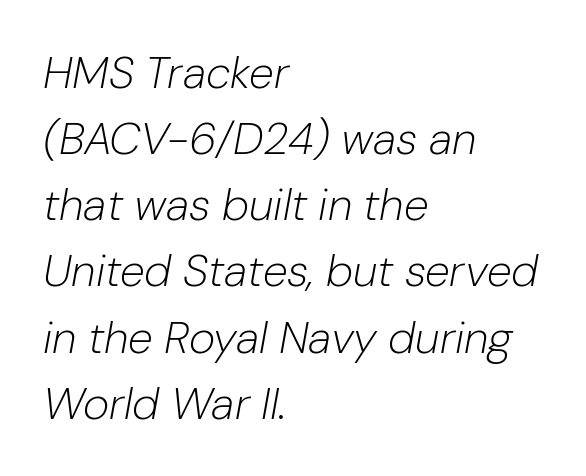
Short and long lines alike share a common starting point at left. Short note: letters normally spaced. The weight tops out at a normal text grade. The text carries the slant typical of an italic or oblique font. A bare baseline throughout the passage.
